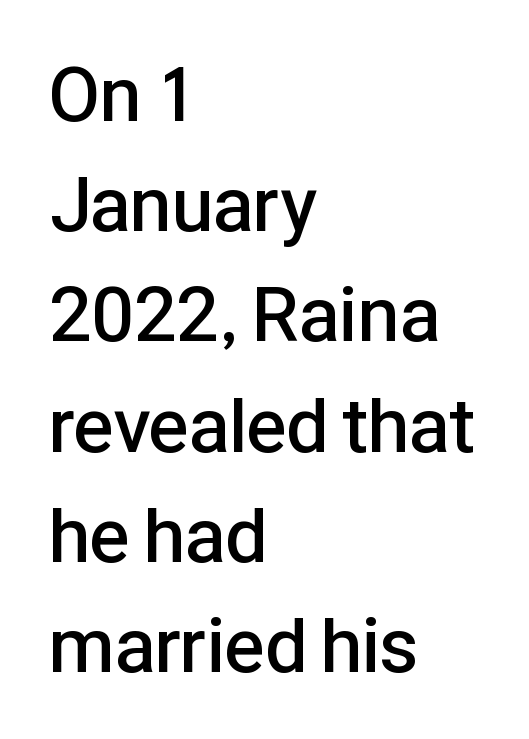
Q: Is the text bold? A: Semi-bold.
Q: Is the text italic (slanted)? A: No, it is upright.
Q: Is the typeface a serif or a sans-serif typeface? A: Sans-serif.
Q: Is the text underlined? A: No.
Q: How is the paragraph aligned? A: Left-aligned.
Q: Is the spacing between letters normal or unusually wide? A: Normal.
Q: Is the spacing between lines tight, normal or loose? A: Normal.
Q: Width (condensed, normal, or wide)? A: Normal.
Q: Stroke contrast? A: Low.
Q: x-height? A: Medium.
Q: Monospaced? A: No.
